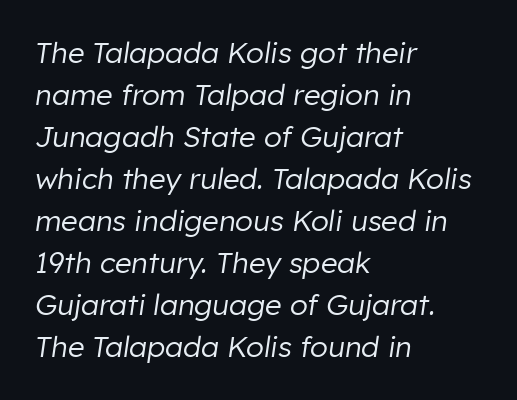
Q: Is the text bold? A: No.
Q: Is the text italic (slanted)? A: Yes, it leans right by about 8 degrees.
Q: Is the text underlined? A: No.
Q: How is the paragraph aligned? A: Left-aligned.
Q: Is the spacing between letters normal or unusually wide? A: Normal.
Q: Is the spacing between lines tight, normal or loose? A: Normal.
Q: Width (condensed, normal, or wide)? A: Normal.
Q: Stroke contrast? A: Low.
Q: x-height? A: Medium.
Q: Monospaced? A: No.
